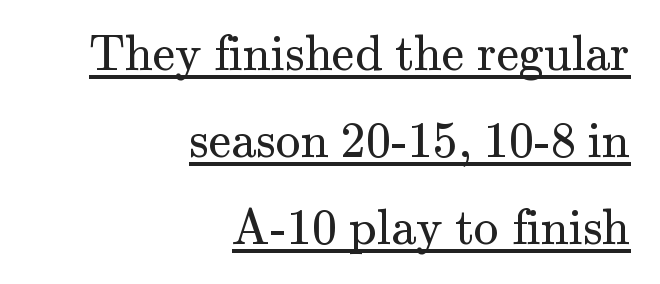
The image shows 50 px regular-weight serif type, upright; set right-aligned, line spacing 1.74x, normal letter spacing, underlined; medium stroke contrast and a small x-height.
